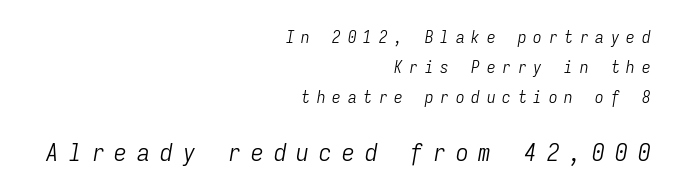
The image shows 25 px text type, italic (leaning right); set right-aligned, line spacing 1.77x, unusually wide letter spacing (+0.41 em), not underlined; the second (bottom) block is 1.47x larger.
